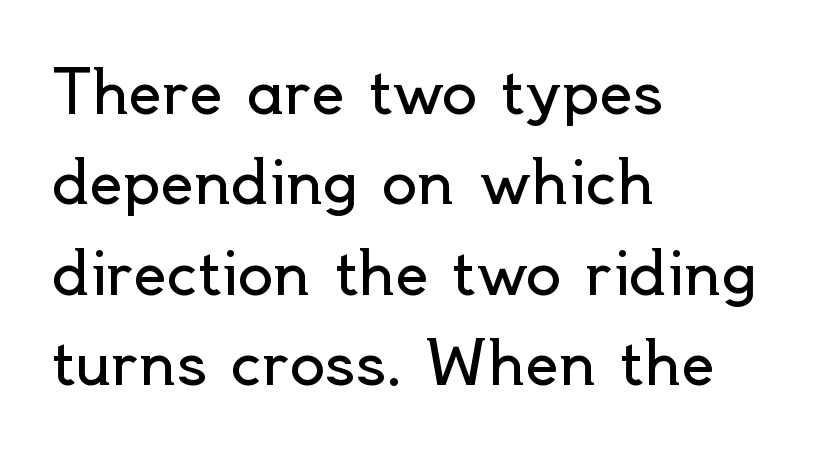
Q: Is the text bold? A: No.
Q: Is the text italic (slanted)? A: No, it is upright.
Q: Is the typeface a serif or a sans-serif typeface? A: Sans-serif.
Q: Is the text underlined? A: No.
Q: How is the paragraph aligned? A: Left-aligned.
Q: Is the spacing between letters normal or unusually wide? A: Normal.
Q: Is the spacing between lines tight, normal or loose? A: Normal.
Q: Width (condensed, normal, or wide)? A: Normal.
Q: x-height? A: Small.
Q: Monospaced? A: No.
